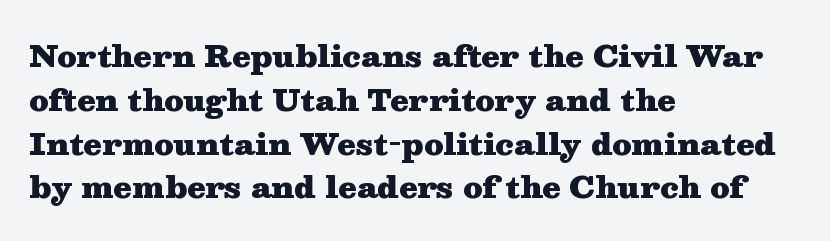
The image shows 30 px heavy, wide serif type, upright; set left-aligned, normal line spacing (1.46x), normal letter spacing, not underlined; medium stroke contrast and a medium x-height.
